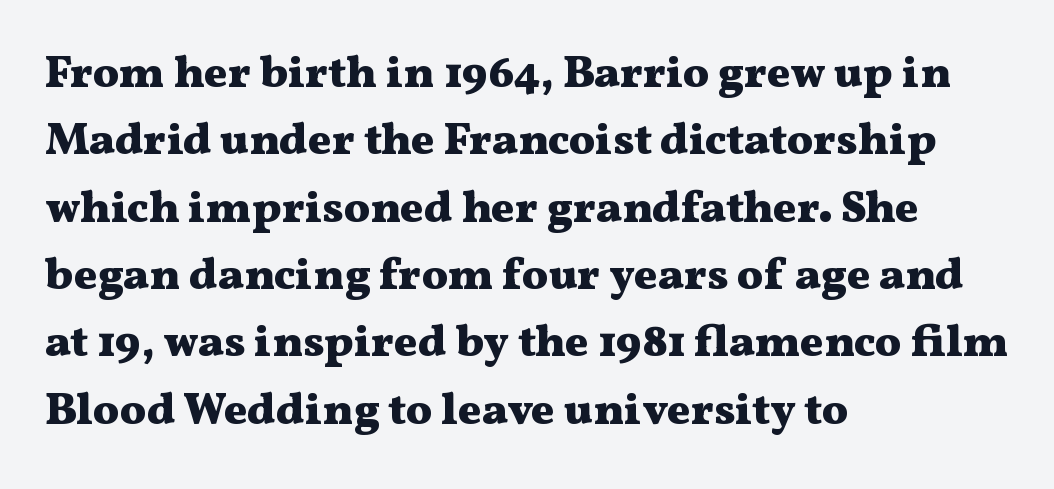
Each row of text sits above clean, open space. Letter spacing: default. Each glyph is drawn with heavy, bold strokes. Each new line begins a customary step beneath the previous one. Layout note: lines flush left. Small tapered or slab feet sit at the stroke ends, so this counts as serif.
